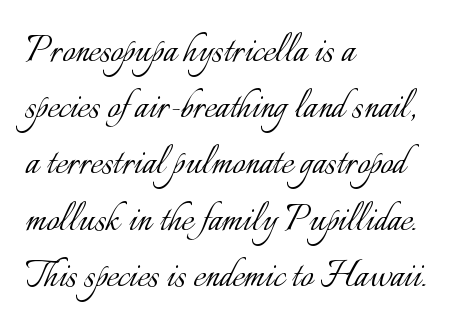
In terms of letterspacing, this is plain default setting. Each letter keeps its own natural width here, so spacing adapts to shape. Letters rest on an invisible, unmarked baseline. No extra ink here — the face is not bold.
